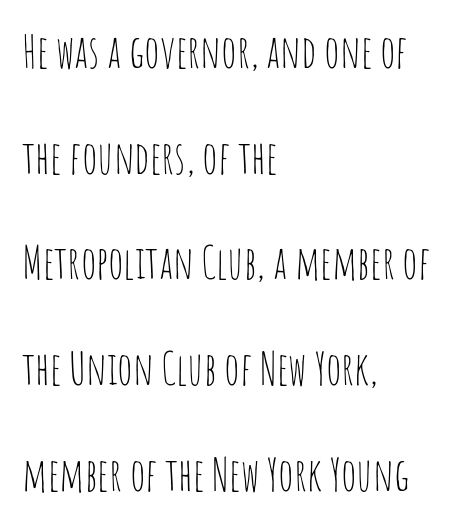
Proportional: the letters do not fall into vertical columns. The foot of each line stays bare and open. Short and long lines alike share a common starting point at left. Observe the ordinary spacing: letters are neighbours, not strangers.
